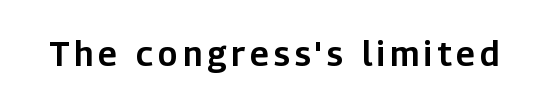
Character widths vary here, with narrow letters taking less room than wide ones. Observe the absence of serifs on each vertical stroke in this sample. This rendering features lettering with no underline. Nope, not italic — everything's standing straight.
